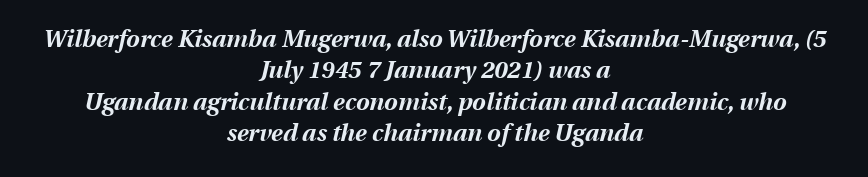
{"italic": "yes", "lean": "right", "slant_degrees": 13, "bold": "yes", "underline": "no", "align": "center", "line_spacing": "normal", "line_spacing_ratio": 1.31, "letter_spacing": "normal", "letter_spacing_em": 0.0, "glyph_px": 24}
